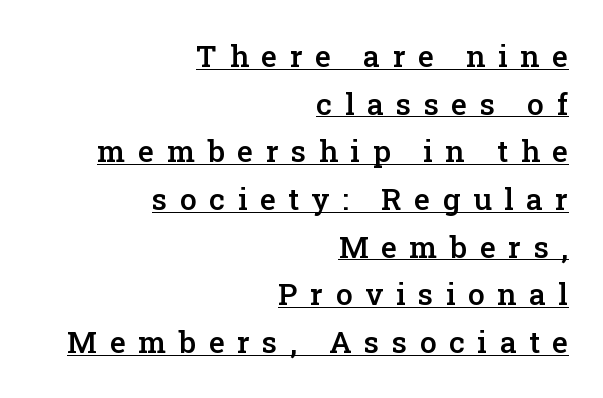
{"serif": "yes", "italic": "no", "bold": "semi", "weight": "semibold", "width": "normal", "stroke_contrast": "low", "x_height": "medium", "monospaced": "no", "underline": "yes", "align": "right", "line_spacing": "normal", "line_spacing_ratio": 1.59, "letter_spacing": "wide", "letter_spacing_em": 0.42, "glyph_px": 30}
